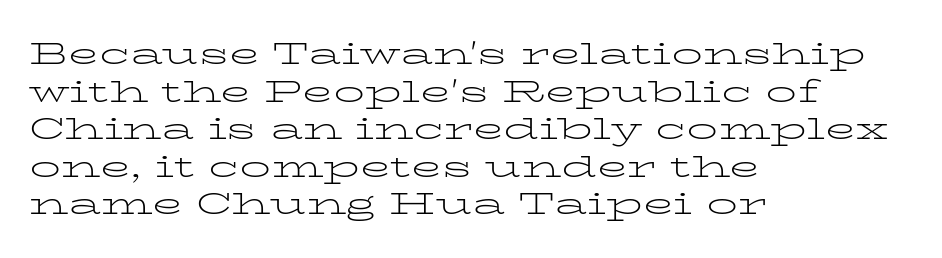
Underlining? Definitely not there. Spacing verdict: proportional, widths tailored to each character. There is no visible air inserted between adjacent glyphs. This is serif lettering, the kind often seen in printed books. Every character sits straight up, as roman type does.
